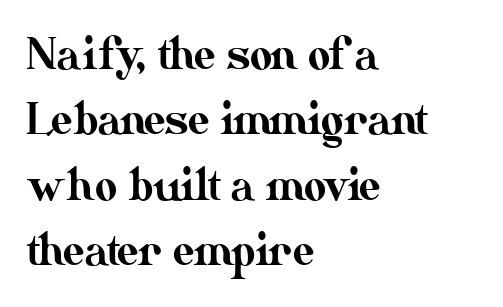
You can tell it's not italic because the verticals are truly vertical. The rendering uses a moderate line-height, typical for paragraphs. Letter spacing: default. Spacing verdict: proportional, widths tailored to each character. Honestly, there is no underline to notice here at all. The text block is weighted toward the left margin, trailing off unevenly rightward.
